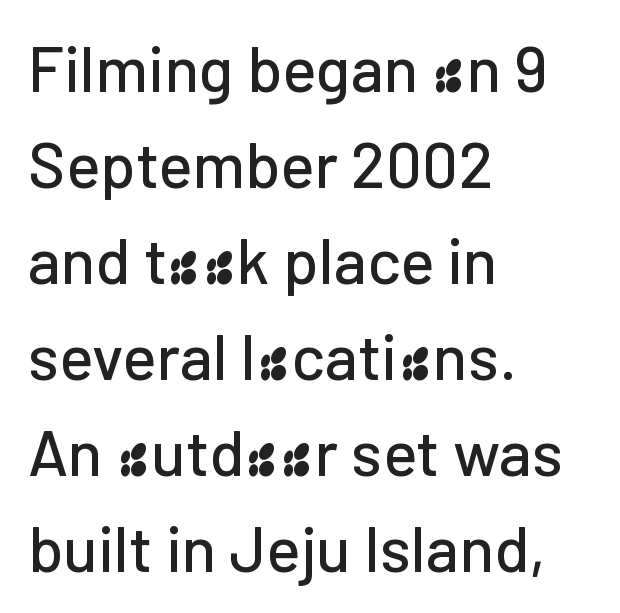
The passage shown is typed in a proportional face where columns would drift. In terms of posture, this sample is upright. Casual observation: everything's shoved over to the left. Successive baselines arrive at the customary interval. Spacing between characters is what you'd get straight out of the box.
